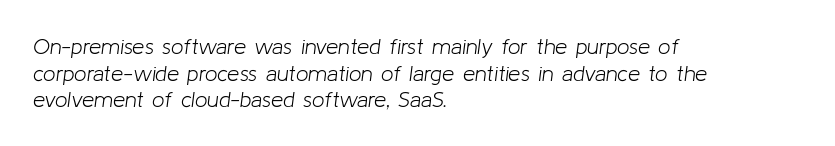
Q: Is the text bold? A: No.
Q: Is the text italic (slanted)? A: Yes, it leans right by about 8 degrees.
Q: Is the text underlined? A: No.
Q: How is the paragraph aligned? A: Left-aligned.
Q: Is the spacing between letters normal or unusually wide? A: Normal.
